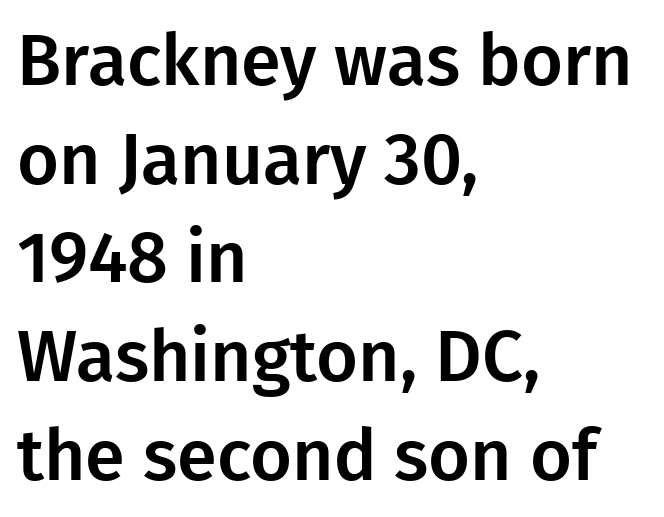
There is no visible air inserted between adjacent glyphs. Check the space under the baseline: it is left empty. Character widths vary here, with narrow letters taking less room than wide ones. Each line starts at the same left margin while the right side varies. Regarding leading, the lines here are spaced in the standard way. A typesetter would mark this as roman, not italic.
